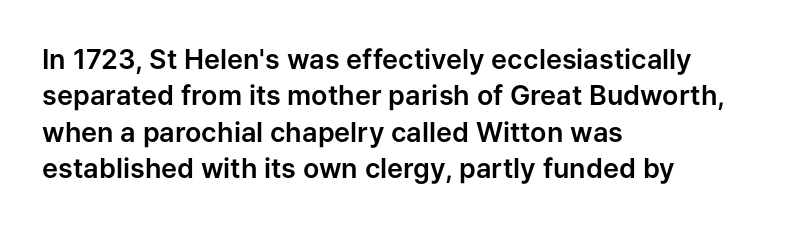
{"italic": "no", "underline": "no", "align": "left", "line_spacing": "normal", "line_spacing_ratio": 1.35, "letter_spacing": "normal", "letter_spacing_em": 0.0, "glyph_px": 27}
